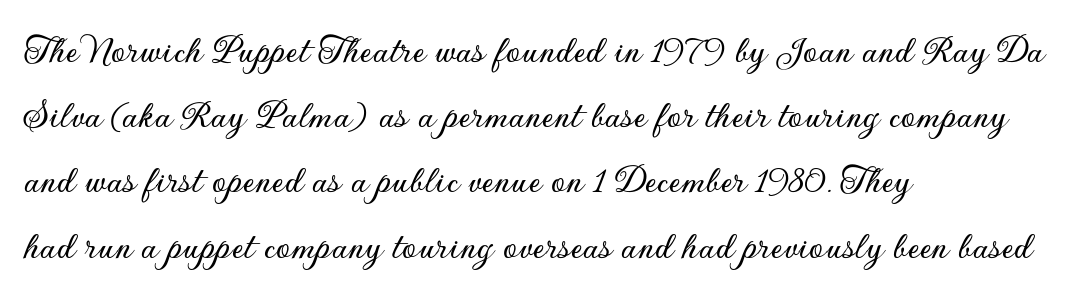
{"serif": "no", "width": "normal", "stroke_contrast": "low", "x_height": "small", "monospaced": "no", "underline": "no", "align": "left", "line_spacing": "normal", "line_spacing_ratio": 1.59, "letter_spacing": "normal", "letter_spacing_em": 0.0, "glyph_px": 41}
